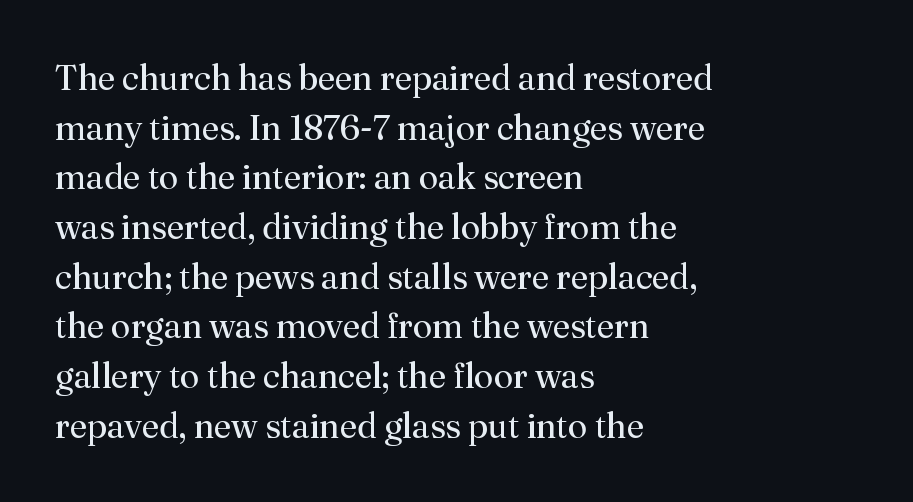
Is there much room between lines? A standard amount, neither cramped nor airy. A typesetter would call this proportional, since set widths differ per character. Has an underline been added? It has not. In terms of letterspacing, this is plain default setting. On a weight scale, this lands at 450 or below.
